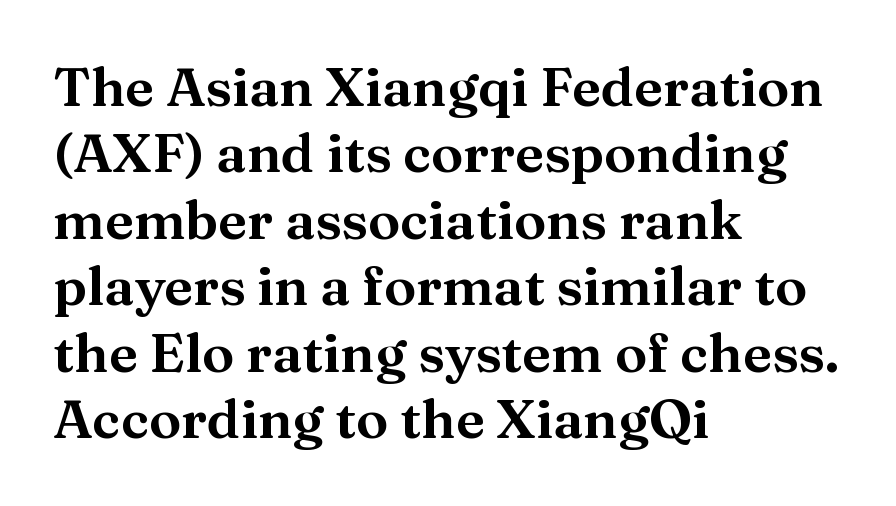
Q: Is the text italic (slanted)? A: No, it is upright.
Q: Is the typeface a serif or a sans-serif typeface? A: Serif.
Q: Is the text underlined? A: No.
Q: How is the paragraph aligned? A: Left-aligned.
Q: Is the spacing between letters normal or unusually wide? A: Normal.
Q: Width (condensed, normal, or wide)? A: Normal.
Q: Stroke contrast? A: Medium.
Q: x-height? A: Medium.
Q: Monospaced? A: No.
